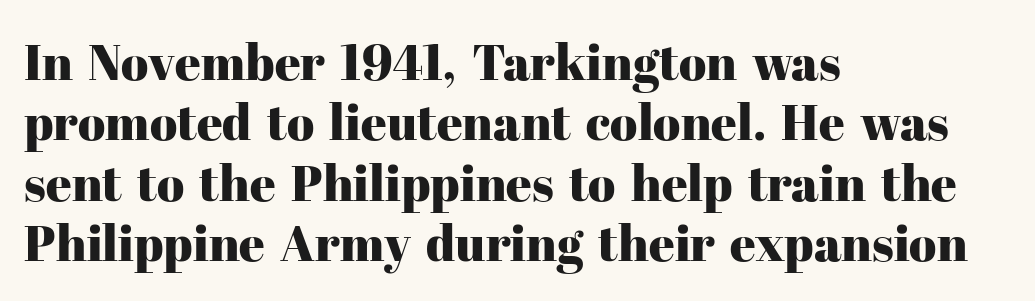
{"serif": "yes", "italic": "no", "width": "normal", "stroke_contrast": "high", "x_height": "medium", "monospaced": "no", "underline": "no", "align": "left", "line_spacing_ratio": 1.21, "letter_spacing": "normal", "letter_spacing_em": 0.0, "glyph_px": 50}
